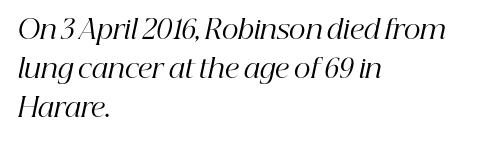
The passage shown is not underscored anywhere. Looking at the ascenders, they clearly lean. Heft: none added — not bold. One-word summary of the alignment: left.
